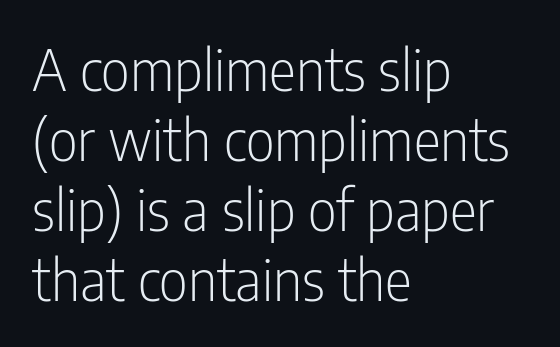
Nobody drew a line under any word here. Ascenders rise straight up at ninety degrees. Line beginnings align vertically; line endings do not. Observe the absence of serifs on each vertical stroke in this sample. You could not count columns in this text — the font is proportionally spaced. Tracking value appears to be zero — textbook default spacing.
